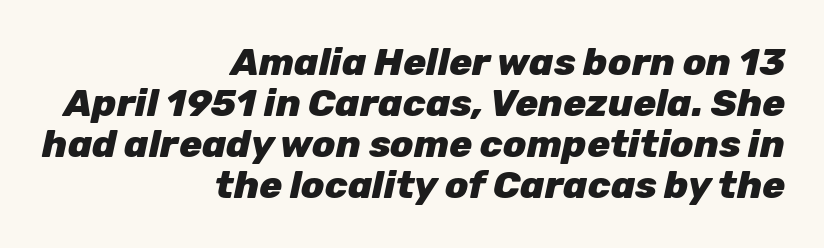
Casual observation: everything's shoved over to the right. The rendering applies a slant to the glyphs. These lines keep a tight, regular rhythm from letter to letter. Check under the words: just untouched page.
